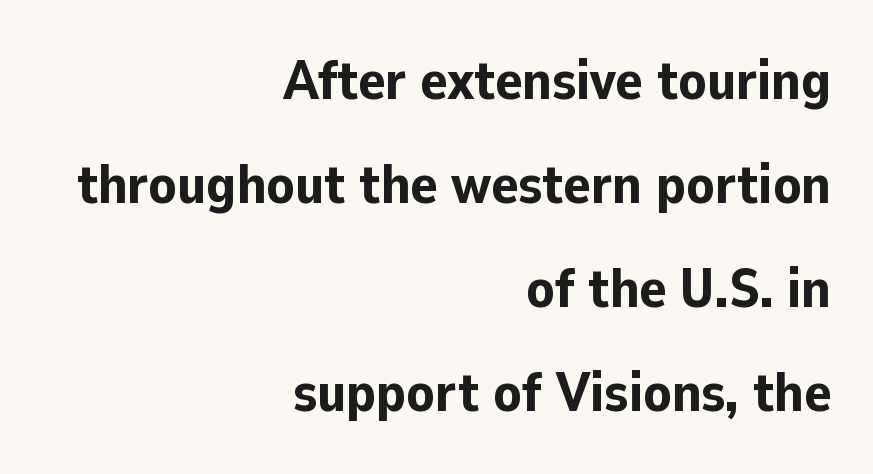
Nothing sits at the stroke ends, so this counts as sans-serif. Spacing verdict: proportional, widths tailored to each character. The typography opts for an upright posture over an oblique one. The baseline area is clear. Weight: bold.
